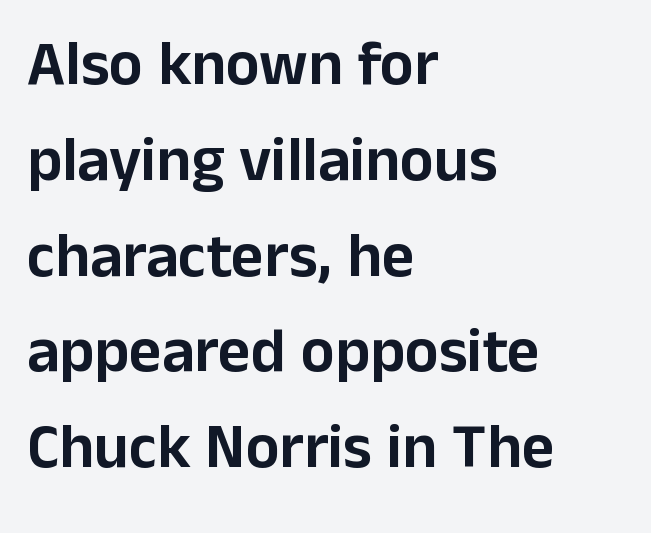
Q: Is the text italic (slanted)? A: No, it is upright.
Q: Is the typeface a serif or a sans-serif typeface? A: Sans-serif.
Q: Is the text underlined? A: No.
Q: How is the paragraph aligned? A: Left-aligned.
Q: Is the spacing between letters normal or unusually wide? A: Normal.
Q: Is the spacing between lines tight, normal or loose? A: Normal.
Q: Width (condensed, normal, or wide)? A: Normal.
Q: Stroke contrast? A: Low.
Q: x-height? A: Medium.
Q: Monospaced? A: No.
